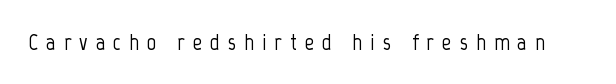
Q: Is the text italic (slanted)? A: No, it is upright.
Q: Is the text underlined? A: No.
Q: Is the spacing between letters normal or unusually wide? A: Unusually wide.
